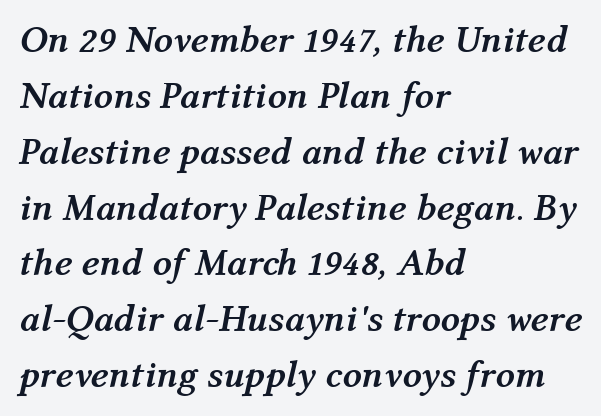
Rows of type keep a routine distance in the vertical direction. The axis of the letterforms is tilted away from vertical. The letters advance in unequal steps, a hallmark of proportional type. Plain, unruled lines of type. The strokes are fattened all the way to bold.
